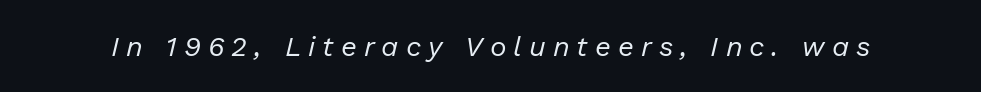
Q: Is the text bold? A: No.
Q: Is the text italic (slanted)? A: Yes, it leans right by about 13 degrees.
Q: Is the text underlined? A: No.
Q: Is the spacing between letters normal or unusually wide? A: Unusually wide.
Q: Width (condensed, normal, or wide)? A: Normal.
Q: Stroke contrast? A: Low.
Q: x-height? A: Medium.
Q: Monospaced? A: No.
